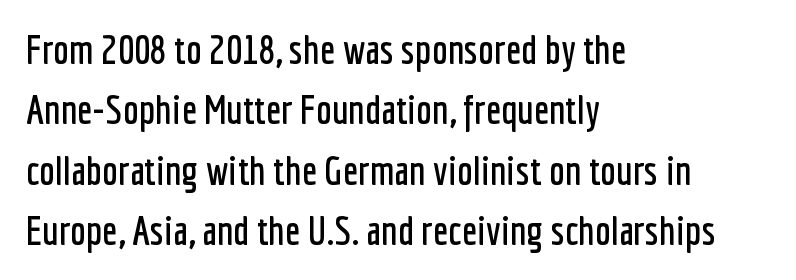
Q: Is the text italic (slanted)? A: No, it is upright.
Q: Is the typeface a serif or a sans-serif typeface? A: Sans-serif.
Q: Is the text underlined? A: No.
Q: How is the paragraph aligned? A: Left-aligned.
Q: Is the spacing between letters normal or unusually wide? A: Normal.
Q: Is the spacing between lines tight, normal or loose? A: Normal.
Q: Width (condensed, normal, or wide)? A: Condensed.
Q: Stroke contrast? A: Low.
Q: x-height? A: Medium.
Q: Monospaced? A: No.
